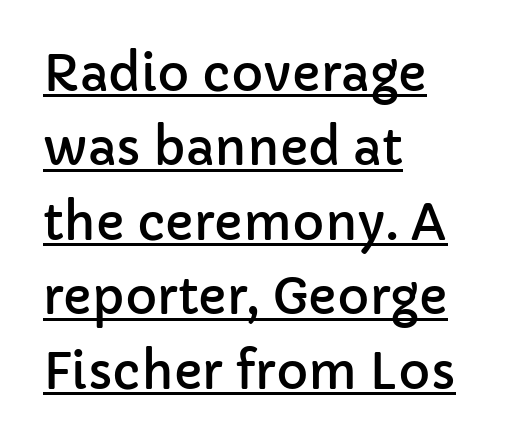
No feet cap the strokes, marking this as sans-serif type. Short and long lines alike share a common starting point at left. Default kerning and tracking; the words read as compact shapes. Successive baselines arrive at the customary interval.
